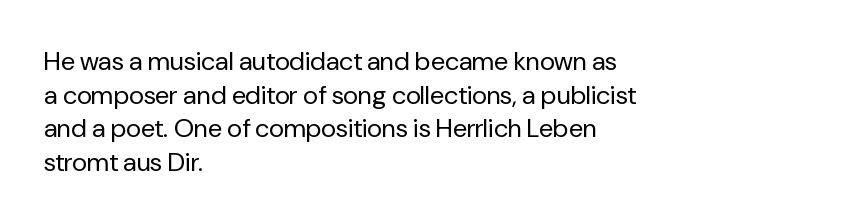
Interline gaps are of average width in this sample. In terms of posture, this sample is upright. Teacher's note: observe the even left margin — that is flush-left alignment. The cut favours lightness, reaching ordinary text weight at its darkest.
